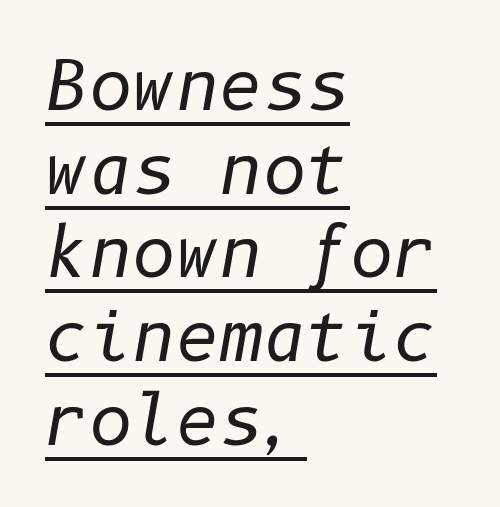
The image shows 67 px regular-weight type, italic (leaning right); set left-aligned, normal line spacing (1.25x), normal letter spacing, underlined; low stroke contrast and a medium x-height.
